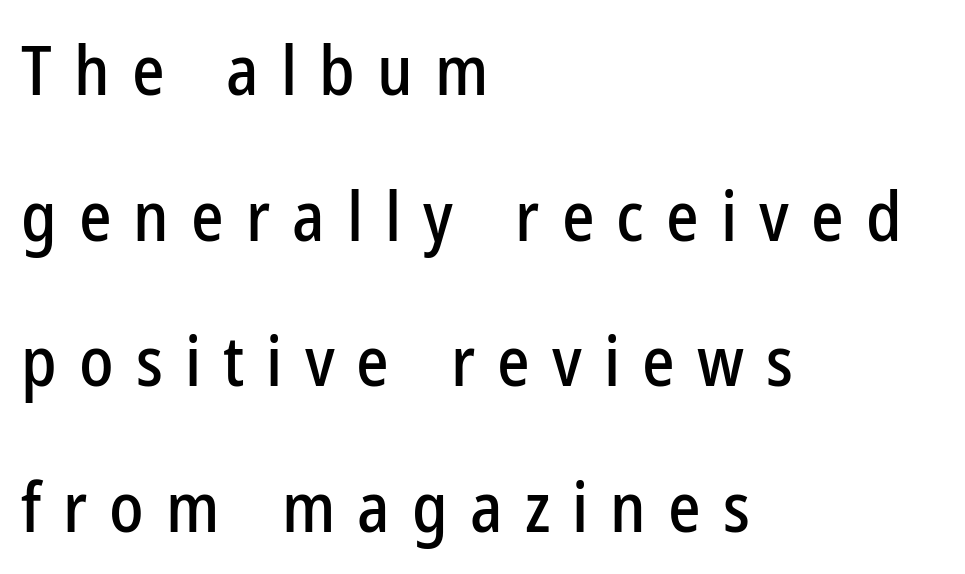
The image shows 69 px condensed sans-serif type, upright; set left-aligned, loose line spacing (2.11x), unusually wide letter spacing (+0.32 em), not underlined; low stroke contrast and a medium x-height.
